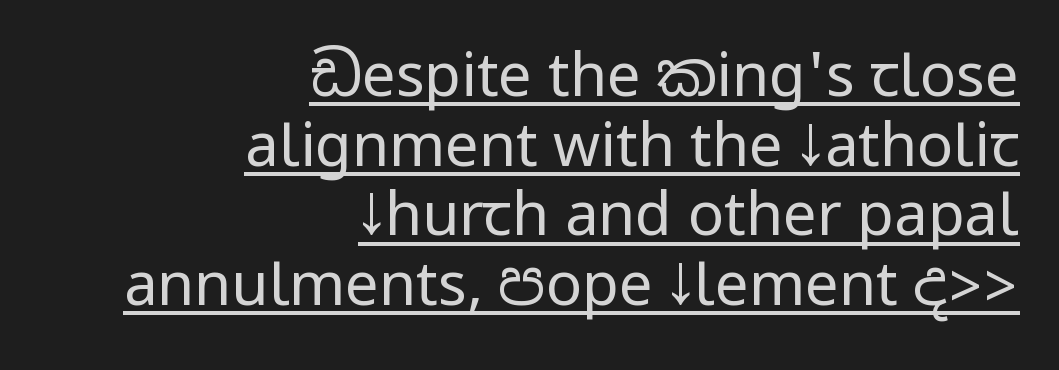
Italic? Not at all — the glyphs are vertical. Serifs: no, the terminals of the letterforms are clean. How are the letters spaced? Ordinarily, with no added tracking. Compared with undecorated copy, this sample adds a rule below the words. Heaviness? Minimal to ordinary, like unemphasized prose. The paragraph shown leans on its right margin.
